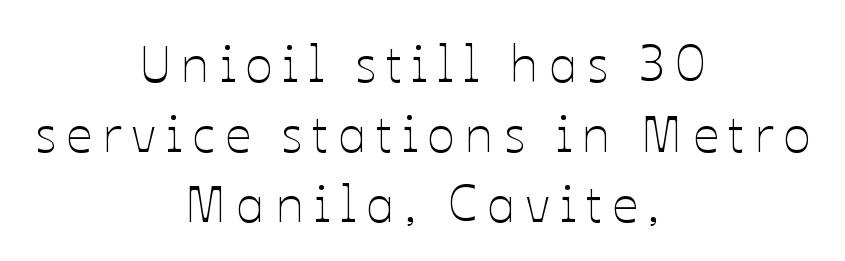
{"italic": "no", "bold": "no", "weight": "thin", "width": "normal", "stroke_contrast": "low", "x_height": "medium", "monospaced": "no", "underline": "no", "align": "center", "line_spacing": "normal", "line_spacing_ratio": 1.37, "letter_spacing": "wide", "letter_spacing_em": 0.2, "glyph_px": 51}
